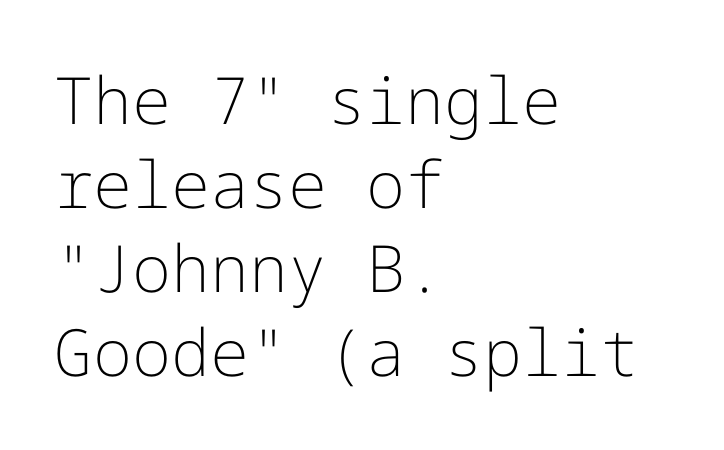
Q: Is the text bold? A: No.
Q: Is the text italic (slanted)? A: No, it is upright.
Q: Is the typeface a serif or a sans-serif typeface? A: Sans-serif.
Q: Is the text underlined? A: No.
Q: How is the paragraph aligned? A: Left-aligned.
Q: Is the spacing between letters normal or unusually wide? A: Normal.
Q: Is the spacing between lines tight, normal or loose? A: Normal.
Q: Width (condensed, normal, or wide)? A: Normal.
Q: Stroke contrast? A: Low.
Q: x-height? A: Medium.
